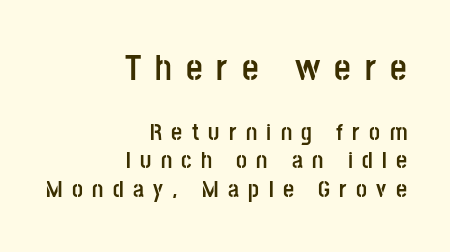
{"serif": "no", "italic": "no", "bold": "yes", "weight": "semibold", "width": "condensed", "stroke_contrast": "low", "x_height": "large", "monospaced": "no", "underline": "no", "align": "right", "line_spacing_ratio": 1.19, "letter_spacing": "wide", "letter_spacing_em": 0.39, "larger_block": "first", "size_ratio": 1.5, "glyph_px": 36}
